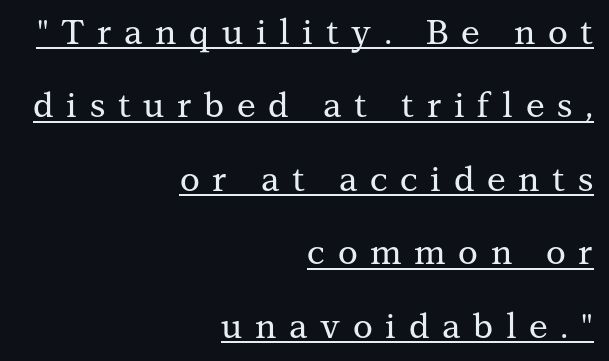
{"serif": "yes", "italic": "no", "width": "normal", "stroke_contrast": "medium", "x_height": "medium", "monospaced": "no", "underline": "yes", "align": "right", "line_spacing": "loose", "line_spacing_ratio": 2.16, "letter_spacing": "wide", "letter_spacing_em": 0.37, "glyph_px": 34}
